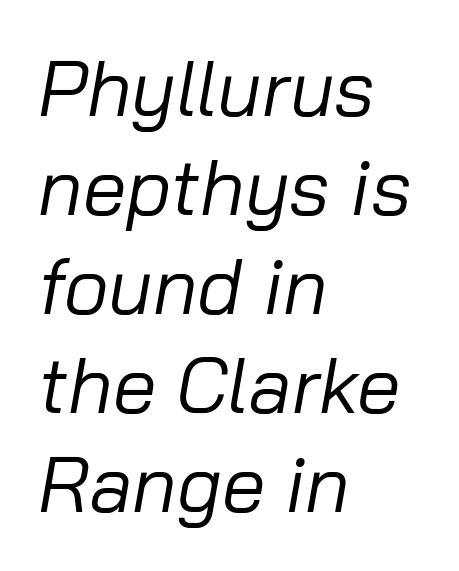
{"italic": "yes", "lean": "right", "slant_degrees": 10, "bold": "no", "weight": "regular", "width": "normal", "stroke_contrast": "low", "x_height": "medium", "monospaced": "no", "underline": "no", "align": "left", "line_spacing": "normal", "line_spacing_ratio": 1.27, "letter_spacing": "normal", "letter_spacing_em": 0.0, "glyph_px": 78}
